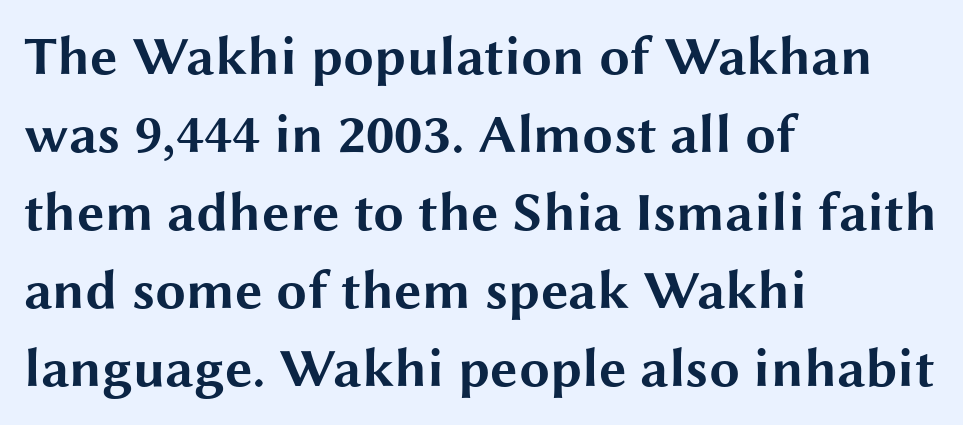
These lines were composed using upright roman letters. A typesetter would call this proportional, since set widths differ per character. The foot of each line stays bare and open. Leading matches the norm, producing a regular column.
